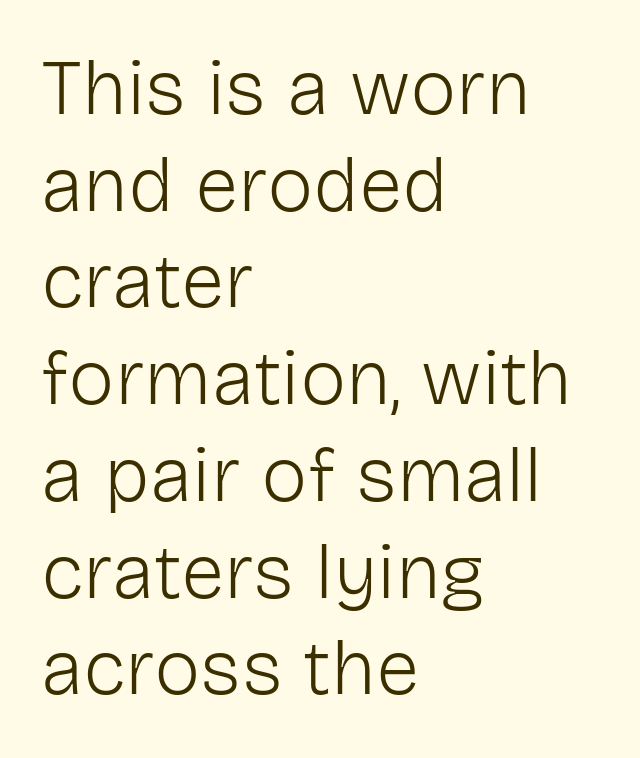
{"serif": "no", "italic": "no", "bold": "no", "weight": "light", "width": "normal", "stroke_contrast": "low", "x_height": "medium", "monospaced": "no", "underline": "no", "align": "left", "line_spacing_ratio": 1.24, "letter_spacing": "normal", "letter_spacing_em": 0.0, "glyph_px": 78}
